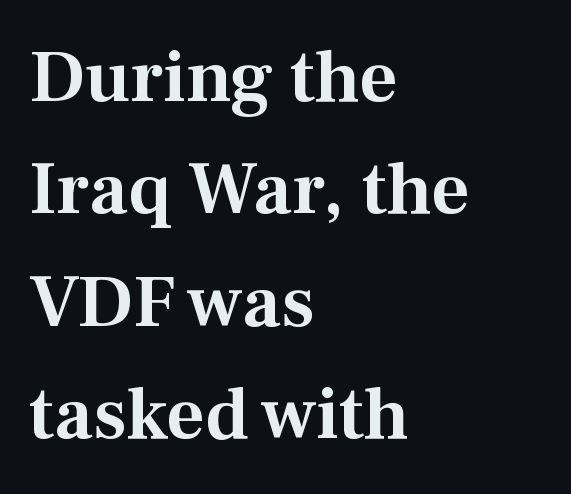
{"serif": "yes", "italic": "no", "width": "normal", "stroke_contrast": "medium", "x_height": "medium", "monospaced": "no", "underline": "no", "align": "left", "line_spacing": "normal", "line_spacing_ratio": 1.5, "letter_spacing": "normal", "letter_spacing_em": 0.0, "glyph_px": 75}
